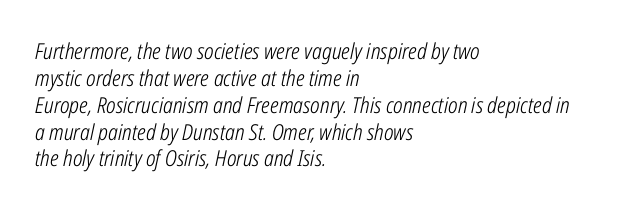
Q: Is the text bold? A: No.
Q: Is the text italic (slanted)? A: Yes, it leans right by about 12 degrees.
Q: Is the text underlined? A: No.
Q: How is the paragraph aligned? A: Left-aligned.
Q: Is the spacing between letters normal or unusually wide? A: Normal.
